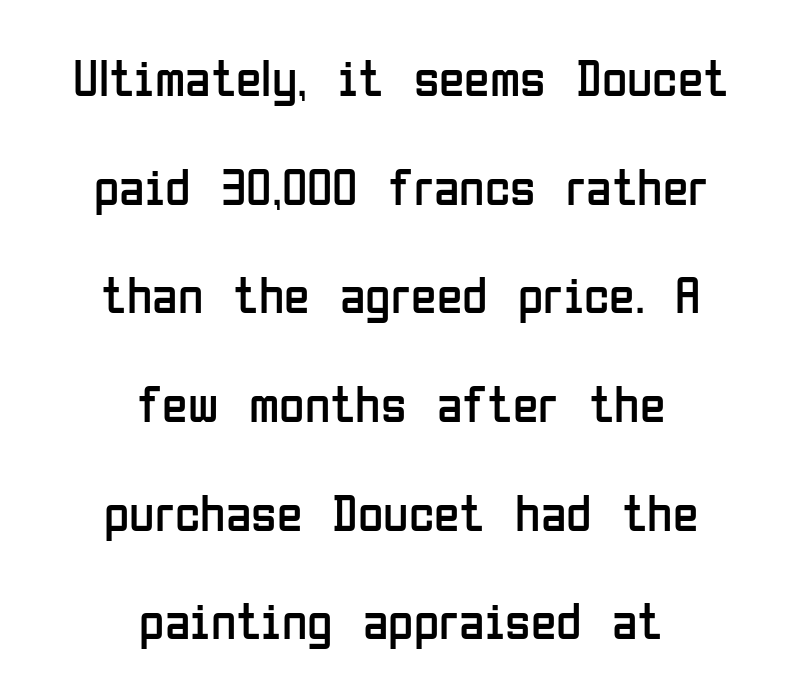
The image shows 52 px regular-weight, condensed sans-serif type, upright; set centered, loose line spacing (2.09x), normal letter spacing, not underlined; low stroke contrast and a medium x-height.
